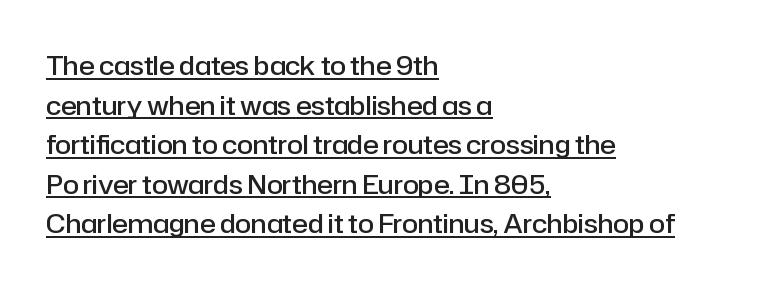
Q: Is the text bold? A: Semi-bold.
Q: Is the text italic (slanted)? A: No, it is upright.
Q: Is the text underlined? A: Yes.
Q: How is the paragraph aligned? A: Left-aligned.
Q: Is the spacing between letters normal or unusually wide? A: Normal.
Q: Is the spacing between lines tight, normal or loose? A: Normal.
